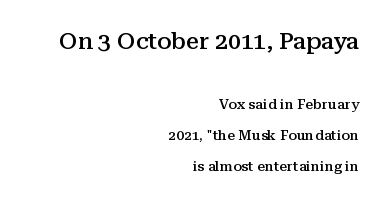
{"italic": "no", "bold": "semi", "underline": "no", "align": "right", "line_spacing": "loose", "line_spacing_ratio": 2.2, "letter_spacing": "normal", "letter_spacing_em": 0.0, "larger_block": "first", "size_ratio": 1.64, "glyph_px": 23}
